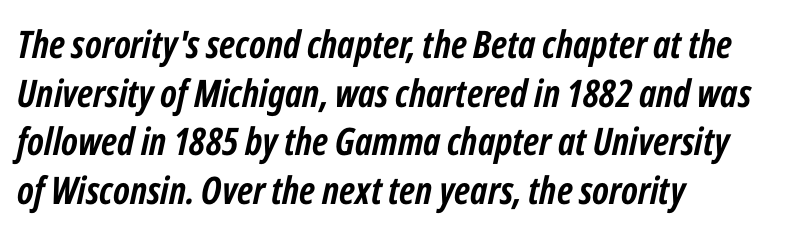
The image shows 38 px semibold, condensed type, italic (leaning right); set left-aligned, normal line spacing (1.28x), normal letter spacing, not underlined; low stroke contrast and a medium x-height.
